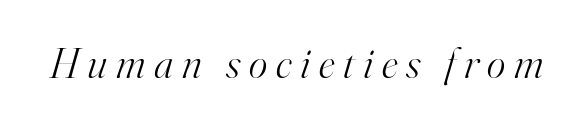
Looking at the ascenders, they clearly lean. Note: serifs present on the glyphs. The letterforms stand isolated, each surrounded by extra space. The passage shown is not underscored anywhere. On a weight scale, this lands at 450 or below. You could not count columns in this text — the font is proportionally spaced.
